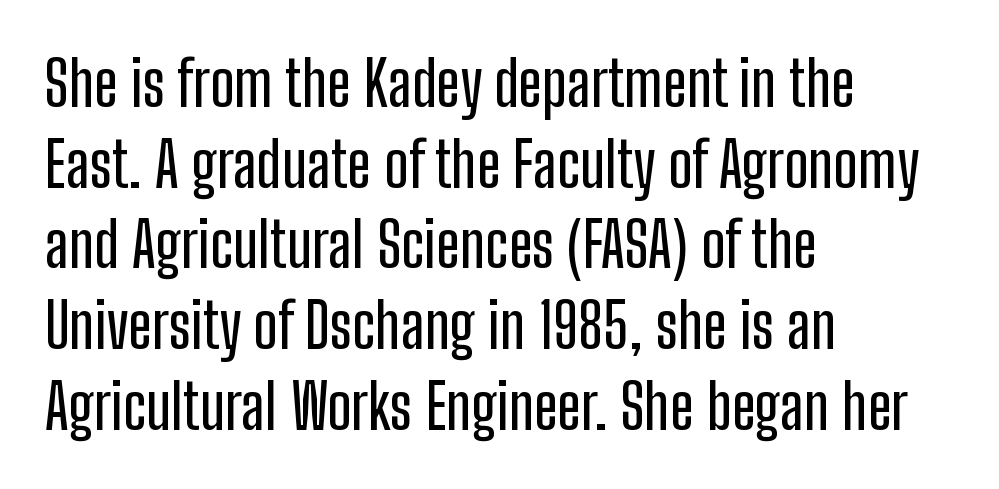
Q: Is the text italic (slanted)? A: No, it is upright.
Q: Is the typeface a serif or a sans-serif typeface? A: Sans-serif.
Q: Is the text underlined? A: No.
Q: How is the paragraph aligned? A: Left-aligned.
Q: Is the spacing between letters normal or unusually wide? A: Normal.
Q: Is the spacing between lines tight, normal or loose? A: Normal.
Q: Width (condensed, normal, or wide)? A: Condensed.
Q: Stroke contrast? A: Low.
Q: x-height? A: Medium.
Q: Monospaced? A: No.
